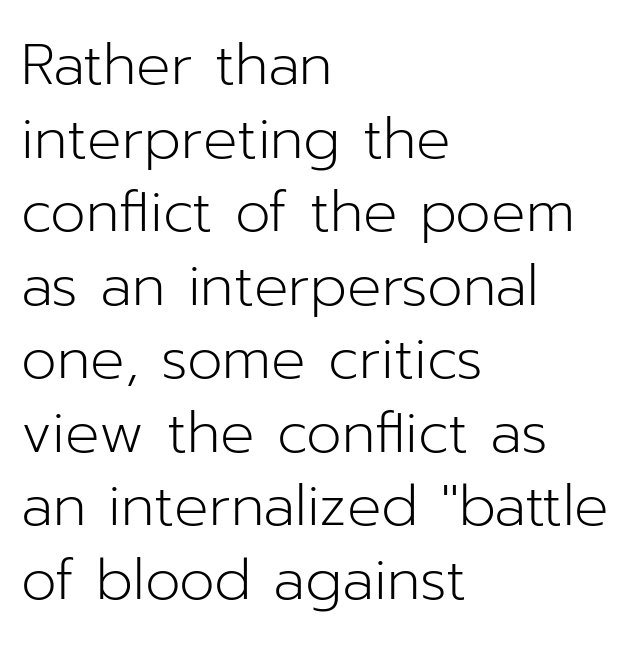
{"serif": "no", "italic": "no", "bold": "no", "weight": "light", "width": "normal", "stroke_contrast": "low", "x_height": "medium", "monospaced": "no", "underline": "no", "align": "left", "line_spacing": "normal", "line_spacing_ratio": 1.29, "letter_spacing": "normal", "letter_spacing_em": 0.0, "glyph_px": 57}
